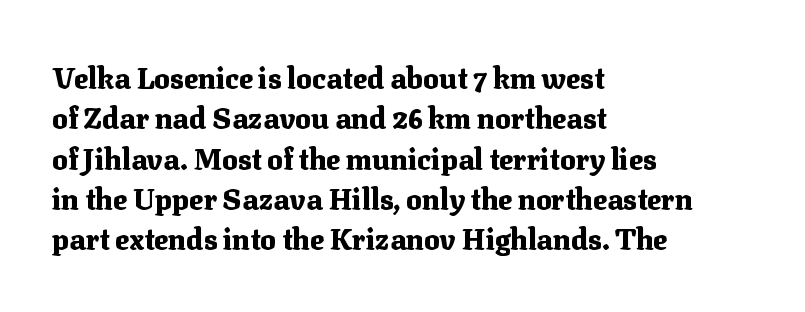
A typesetter would call this zero additional tracking. You can tell from the footed stems that serif type was used. Ordinary non-slanted type is in use. Decoration check: the copy has no underline. The passage is arranged the way most books set body copy — flush left.
